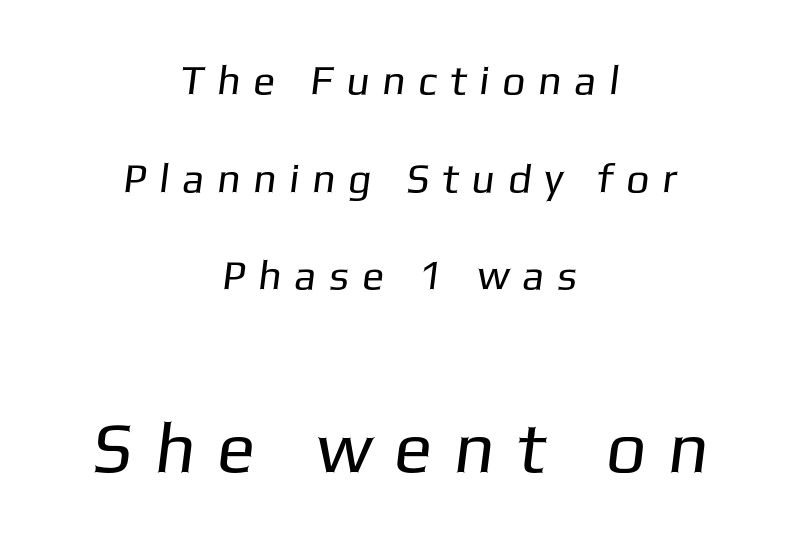
The letters are spread apart with noticeably loose tracking. Each row of text sits above clean, open space. The line-height multiplier appears high, well above default. Weight class: somewhere from thin through regular. These lines stack symmetrically, like a column narrowing and widening about its center.
